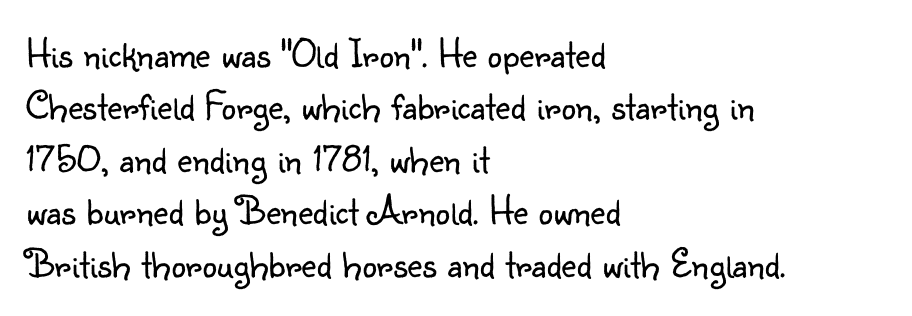
The image shows 41 px light sans-serif type, upright; set left-aligned, normal line spacing (1.28x), normal letter spacing, not underlined; low stroke contrast and a small x-height.
